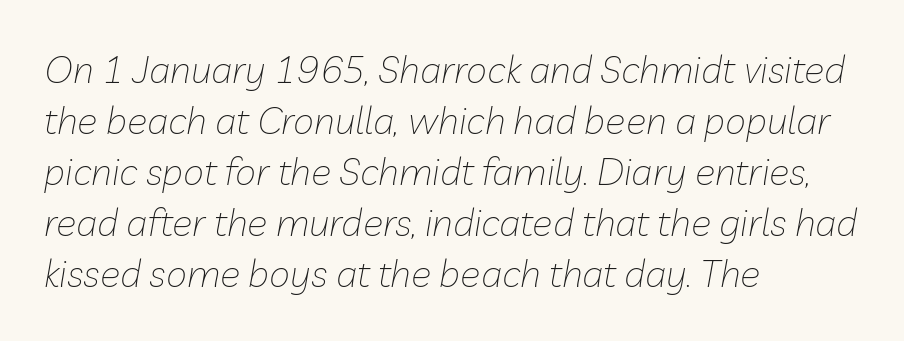
{"italic": "yes", "lean": "right", "slant_degrees": 10, "bold": "no", "weight": "thin", "width": "normal", "stroke_contrast": "low", "x_height": "medium", "monospaced": "no", "underline": "no", "align": "left", "line_spacing": "normal", "line_spacing_ratio": 1.34, "letter_spacing": "normal", "letter_spacing_em": 0.0, "glyph_px": 38}
